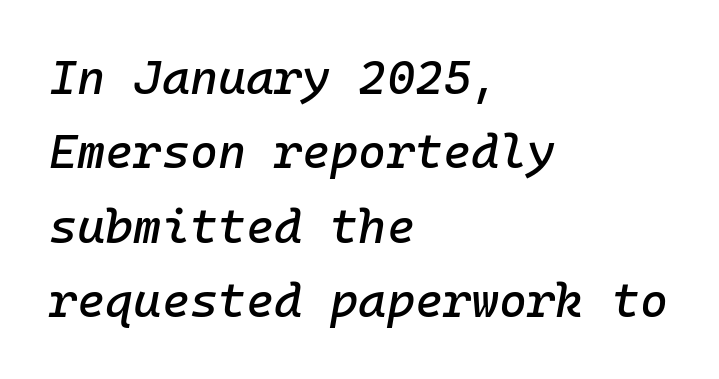
Q: Is the text italic (slanted)? A: Yes, it leans right by about 10 degrees.
Q: Is the text underlined? A: No.
Q: How is the paragraph aligned? A: Left-aligned.
Q: Is the spacing between letters normal or unusually wide? A: Normal.
Q: Is the spacing between lines tight, normal or loose? A: Normal.
Q: Width (condensed, normal, or wide)? A: Normal.
Q: Stroke contrast? A: Low.
Q: x-height? A: Medium.
Q: Monospaced? A: Yes.
